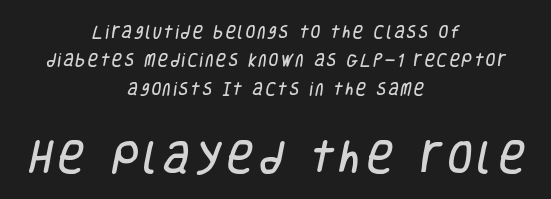
The image shows 36 px condensed sans-serif type; set centered, loose line spacing (2.02x), not underlined; the second (bottom) block is 2.57x larger; low stroke contrast and a large x-height.
